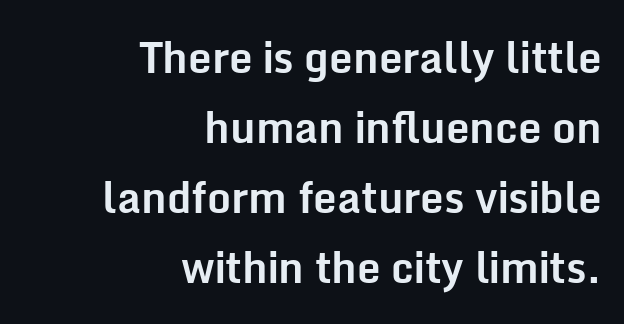
{"serif": "no", "italic": "no", "bold": "yes", "weight": "bold", "width": "normal", "stroke_contrast": "low", "x_height": "medium", "monospaced": "no", "underline": "no", "align": "right", "line_spacing": "normal", "line_spacing_ratio": 1.67, "letter_spacing": "normal", "letter_spacing_em": 0.0, "glyph_px": 42}
